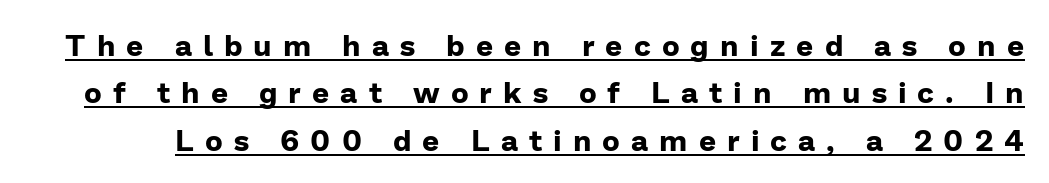
Spacing between characters has been opened up far beyond the box default. Font category for this specimen: sans-serif. Quick note: interline space is typical. Vertical strokes here are truly vertical.
